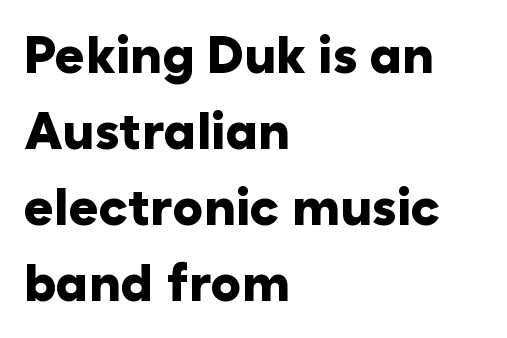
{"serif": "no", "italic": "no", "bold": "yes", "weight": "heavy", "width": "normal", "stroke_contrast": "low", "x_height": "medium", "monospaced": "no", "underline": "no", "align": "left", "line_spacing": "normal", "line_spacing_ratio": 1.49, "letter_spacing": "normal", "letter_spacing_em": 0.0, "glyph_px": 51}
